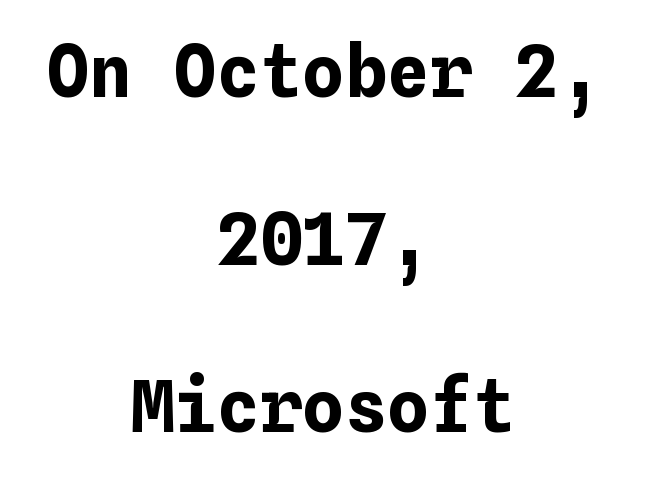
Q: Is the text bold? A: Yes.
Q: Is the text italic (slanted)? A: No, it is upright.
Q: Is the text underlined? A: No.
Q: How is the paragraph aligned? A: Centered.
Q: Is the spacing between letters normal or unusually wide? A: Normal.
Q: Is the spacing between lines tight, normal or loose? A: Loose.
Q: Width (condensed, normal, or wide)? A: Normal.
Q: Stroke contrast? A: Low.
Q: x-height? A: Medium.
